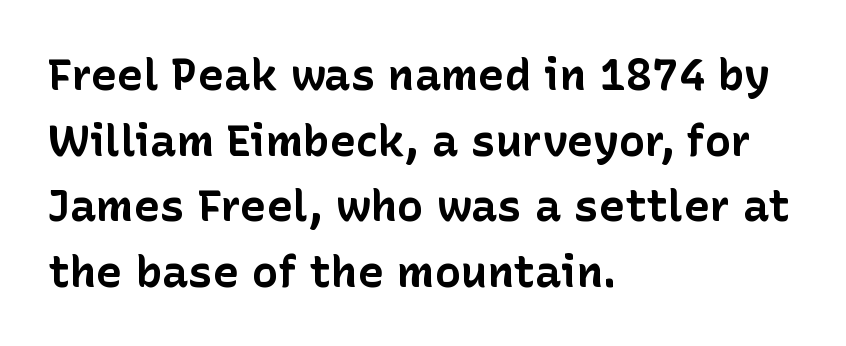
Typesetter's note: full bold, strokes at maximum text heaviness. One glance says typical: line gaps are just what's usual. The baseline area is clear. Font category for this specimen: sans-serif. Standard letterfit; no display-style spreading of the glyphs.
